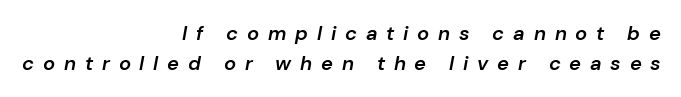
The image shows 20 px text type, italic (leaning right); set right-aligned, normal line spacing (1.49x), unusually wide letter spacing (+0.44 em), not underlined.
